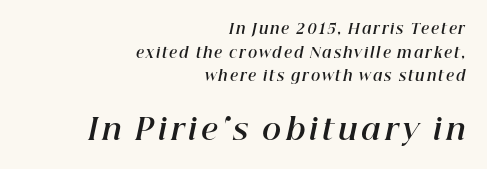
Q: Is the text bold? A: Yes.
Q: Is the text italic (slanted)? A: Yes, it leans right by about 12 degrees.
Q: Is the text underlined? A: No.
Q: How is the paragraph aligned? A: Right-aligned.
Q: Is the spacing between lines tight, normal or loose? A: Normal.
Q: Which block of text is set in a larger size, the first (top) or the second (bottom)? A: The second (bottom) one.
Q: Width (condensed, normal, or wide)? A: Normal.
Q: Stroke contrast? A: High.
Q: x-height? A: Medium.
Q: Monospaced? A: No.
